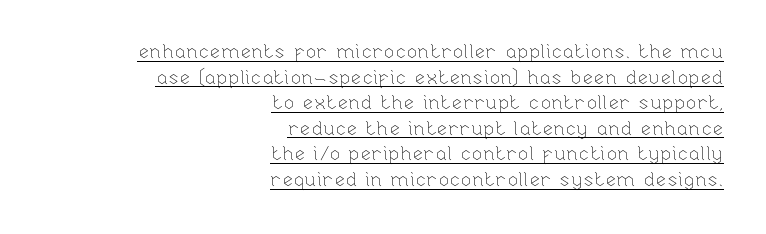
The image shows 20 px text type, upright; set right-aligned, normal line spacing (1.28x), normal letter spacing, underlined.
